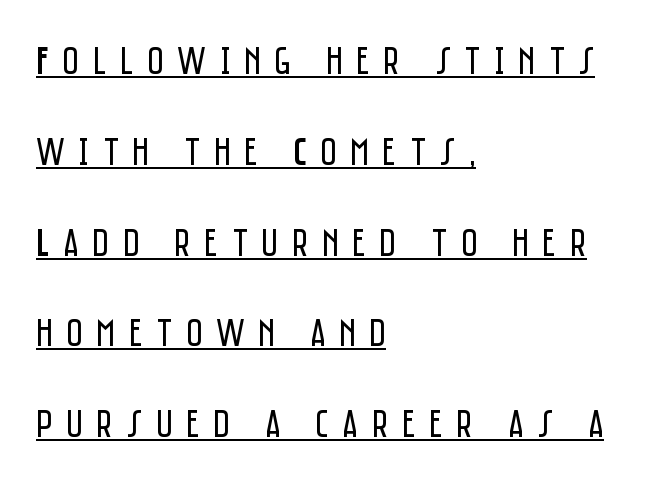
The image shows 40 px regular-weight, condensed sans-serif type, upright; set left-aligned, loose line spacing (2.27x), unusually wide letter spacing (+0.34 em), underlined; low stroke contrast and a large x-height.
